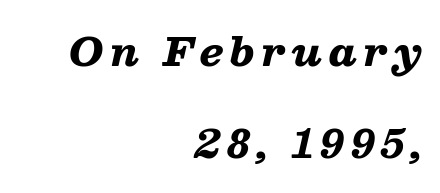
Summary of weight: heavy, a full bold. The face used here has a pronounced slope to its letters. Think of a printed novel: that variable character pitch is what you see here. One-word summary of the alignment: right. Whoever set this chose breathing room over compactness in the vertical rhythm. The zone under the glyphs is completely vacant.
